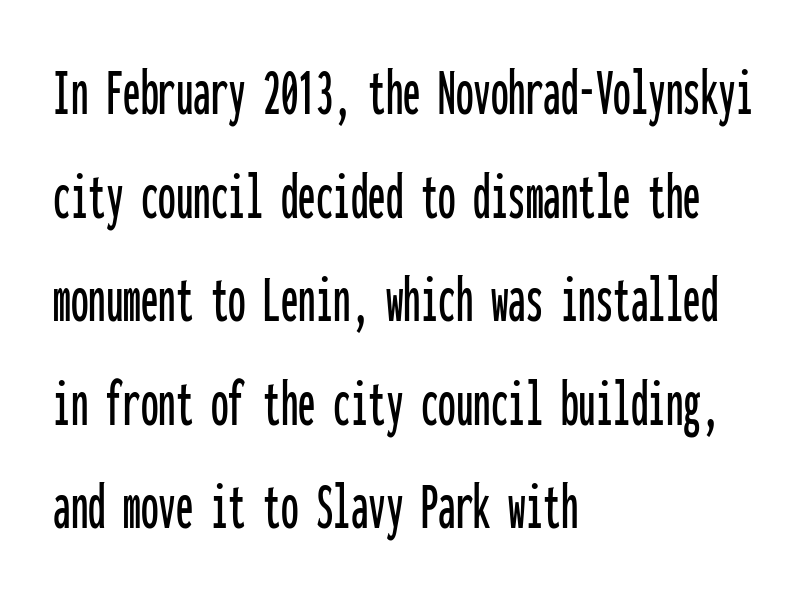
Q: Is the text italic (slanted)? A: No, it is upright.
Q: Is the typeface a serif or a sans-serif typeface? A: Sans-serif.
Q: Is the text underlined? A: No.
Q: How is the paragraph aligned? A: Left-aligned.
Q: Is the spacing between letters normal or unusually wide? A: Normal.
Q: Is the spacing between lines tight, normal or loose? A: Normal.
Q: Width (condensed, normal, or wide)? A: Condensed.
Q: Stroke contrast? A: Low.
Q: x-height? A: Medium.
Q: Monospaced? A: Yes.
